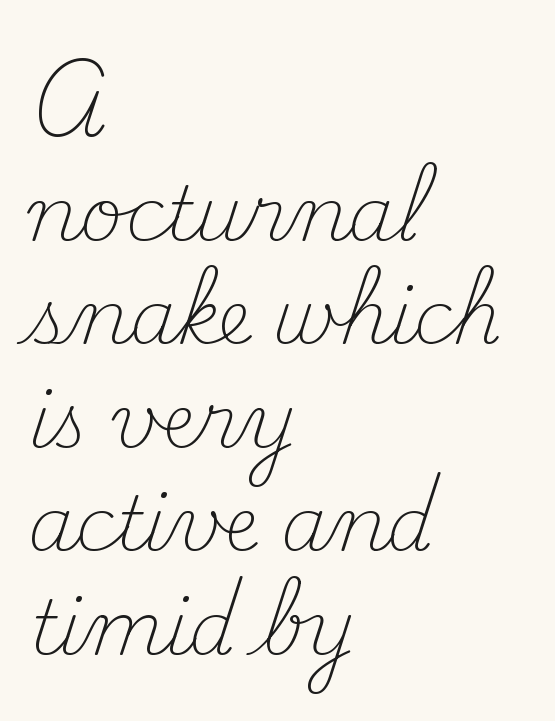
The passage shown has conventional tracking throughout. Horizontally, the lines are justified to the leading edge only. Ink coverage per letter is moderate at most. In terms of letterform style, serifs are clearly present. The rendering uses natural spacing where letterforms have individual widths.
